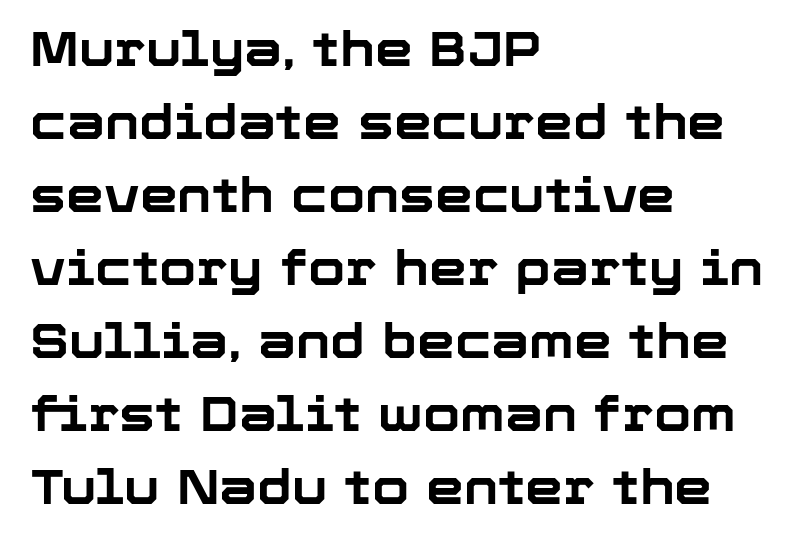
{"serif": "no", "italic": "no", "bold": "yes", "weight": "bold", "width": "normal", "stroke_contrast": "low", "x_height": "medium", "monospaced": "no", "underline": "no", "align": "left", "line_spacing": "normal", "line_spacing_ratio": 1.52, "letter_spacing": "normal", "letter_spacing_em": 0.0, "glyph_px": 48}
